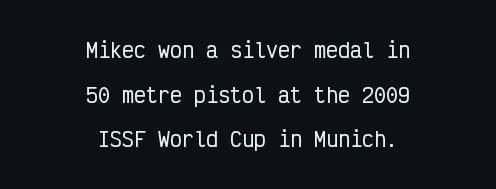
Typeset on center — no edge is straight. No word sits above an underline. The letterforms sit shoulder to shoulder at normal distance. Vertical strokes here are truly vertical.
